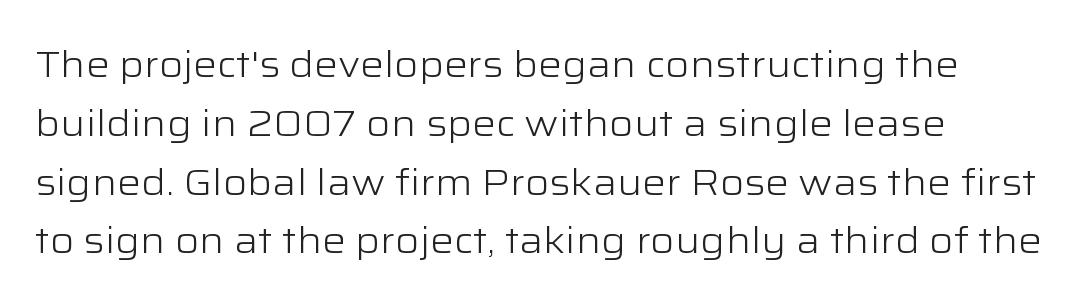
Q: Is the text bold? A: No.
Q: Is the text italic (slanted)? A: No, it is upright.
Q: Is the typeface a serif or a sans-serif typeface? A: Sans-serif.
Q: Is the text underlined? A: No.
Q: How is the paragraph aligned? A: Left-aligned.
Q: Is the spacing between letters normal or unusually wide? A: Normal.
Q: Is the spacing between lines tight, normal or loose? A: Normal.
Q: Width (condensed, normal, or wide)? A: Wide.
Q: Stroke contrast? A: Low.
Q: x-height? A: Medium.
Q: Monospaced? A: No.
